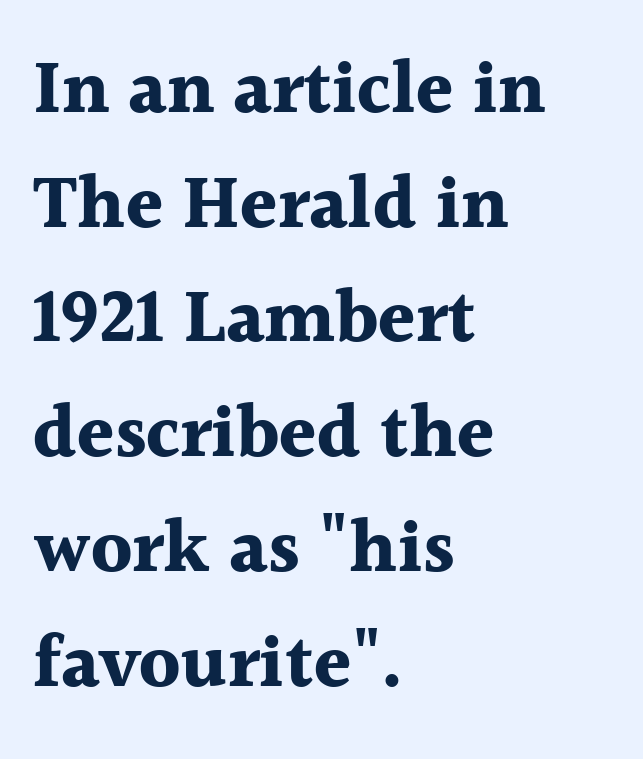
The image shows 75 px bold serif type, upright; set left-aligned, normal line spacing (1.53x), normal letter spacing, not underlined; a medium x-height.
